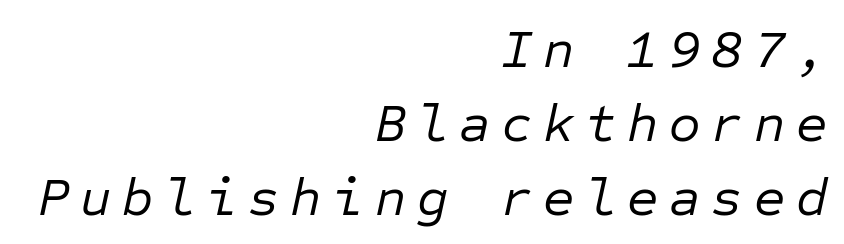
The image shows 54 px regular-weight type, italic (leaning right), monospaced; set right-aligned, normal line spacing (1.37x), unusually wide letter spacing (+0.2 em), not underlined; low stroke contrast and a medium x-height.
